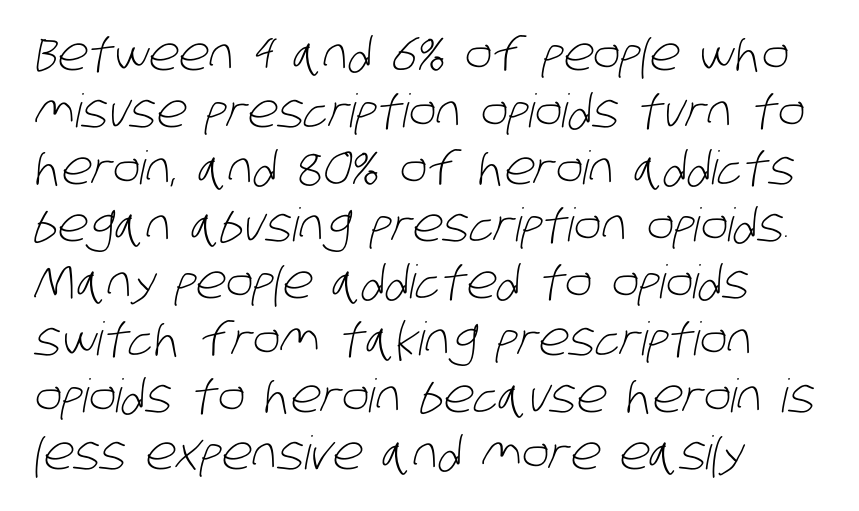
Quick note: underline off. These lines are composed in type without serifs. Spacing verdict: proportional, widths tailored to each character. Counters stay open thanks to moderate or lighter strokes. Look at the tracking — it's just the regular setting, nothing added. Notice how the passage keeps a crisp vertical edge on the left only.
